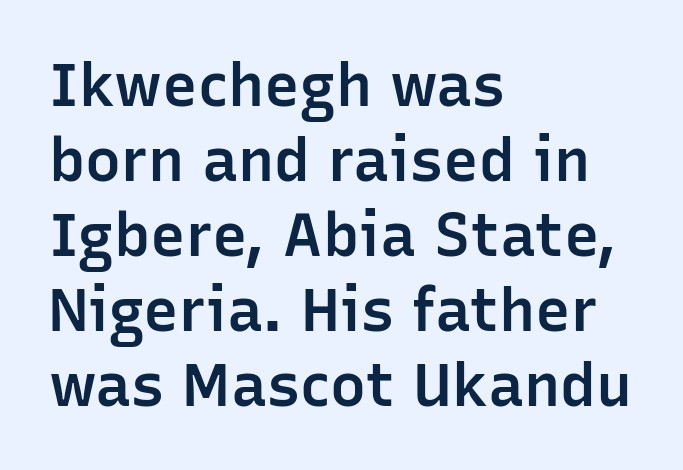
Q: Is the text bold? A: Semi-bold.
Q: Is the text italic (slanted)? A: No, it is upright.
Q: Is the typeface a serif or a sans-serif typeface? A: Sans-serif.
Q: Is the text underlined? A: No.
Q: How is the paragraph aligned? A: Left-aligned.
Q: Is the spacing between letters normal or unusually wide? A: Normal.
Q: Is the spacing between lines tight, normal or loose? A: Normal.
Q: Width (condensed, normal, or wide)? A: Normal.
Q: Stroke contrast? A: Low.
Q: x-height? A: Medium.
Q: Monospaced? A: No.
